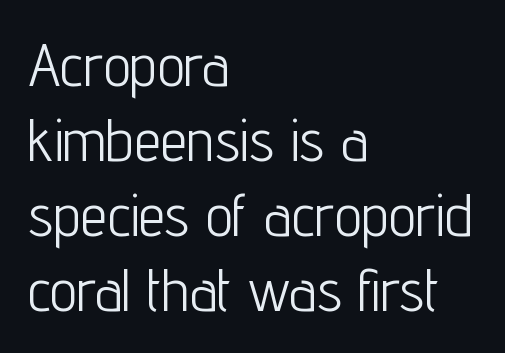
Q: Is the text bold? A: No.
Q: Is the text italic (slanted)? A: No, it is upright.
Q: Is the typeface a serif or a sans-serif typeface? A: Sans-serif.
Q: Is the text underlined? A: No.
Q: How is the paragraph aligned? A: Left-aligned.
Q: Is the spacing between letters normal or unusually wide? A: Normal.
Q: Is the spacing between lines tight, normal or loose? A: Normal.
Q: Width (condensed, normal, or wide)? A: Condensed.
Q: Stroke contrast? A: Low.
Q: x-height? A: Medium.
Q: Monospaced? A: No.
